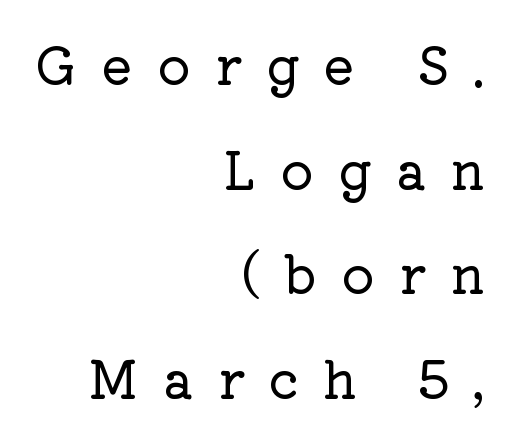
Q: Is the text italic (slanted)? A: No, it is upright.
Q: Is the typeface a serif or a sans-serif typeface? A: Serif.
Q: Is the text underlined? A: No.
Q: How is the paragraph aligned? A: Right-aligned.
Q: Is the spacing between letters normal or unusually wide? A: Unusually wide.
Q: Is the spacing between lines tight, normal or loose? A: Loose.
Q: Width (condensed, normal, or wide)? A: Normal.
Q: Stroke contrast? A: Low.
Q: x-height? A: Medium.
Q: Monospaced? A: No.
